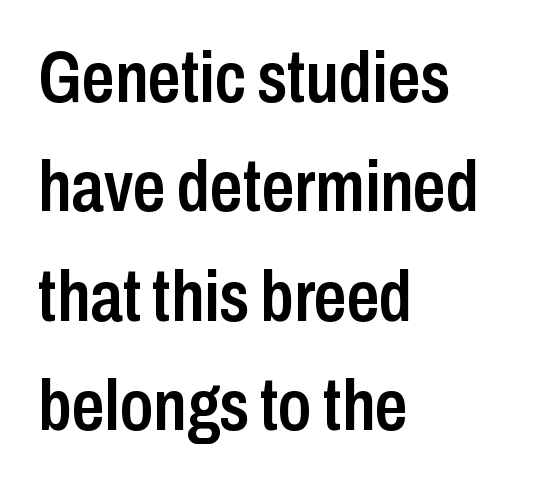
The image shows 72 px semibold, condensed sans-serif type, upright; set left-aligned, normal line spacing (1.52x), normal letter spacing, not underlined; low stroke contrast and a medium x-height.
